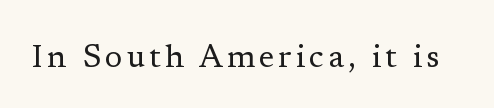
{"serif": "yes", "italic": "no", "bold": "no", "weight": "regular", "width": "normal", "stroke_contrast": "low", "x_height": "medium", "monospaced": "no", "underline": "no", "glyph_px": 32}
